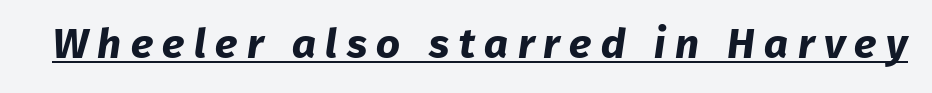
{"serif": "no", "bold": "yes", "weight": "bold", "width": "normal", "stroke_contrast": "low", "x_height": "medium", "monospaced": "no", "underline": "yes", "letter_spacing": "wide", "letter_spacing_em": 0.22, "glyph_px": 42}
